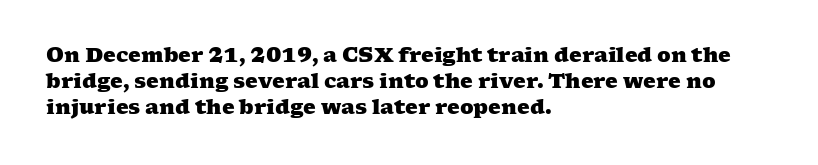
Summary of vertical rhythm: regular, with standard interline spacing. The passage is arranged the way most books set body copy — flush left. The characters look thick and weighty, a clear bold. Underlining? Definitely not there. No extra tracking has been applied to these lines.
